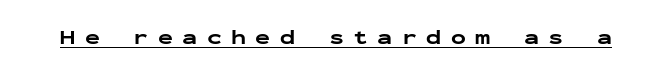
Quick note: underline on. Does the lettering tilt? It doesn't — this is upright. Glyph-to-glyph distance is far greater than everyday printed text. The rendering uses a bold face; every stroke is thick and dark.
